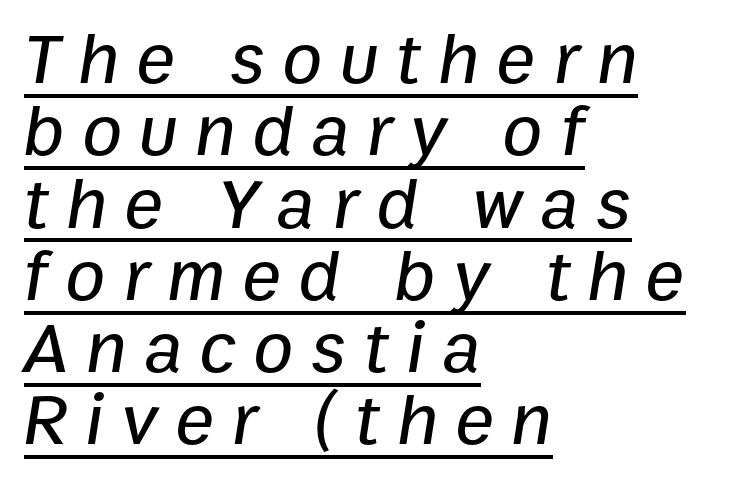
Is this a fixed-width face? No — the glyphs have proportional, varying widths. There's an unmistakable incline to the writing here. Short note: letters widely spaced. The rendering uses the underline text-decoration. If you drew a ruler down the left edge, every line would touch it.
